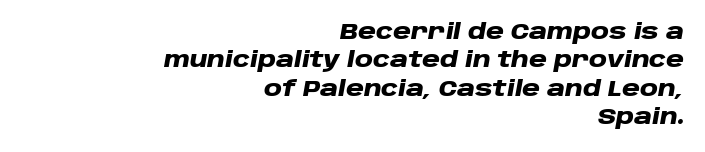
Rows of type keep a routine distance in the vertical direction. Quick note: underline off. Spacing between characters is what you'd get straight out of the box. How heavy is the stroke? Heavy — this is a bold. If you drew a line through each stem, it would be angled.
